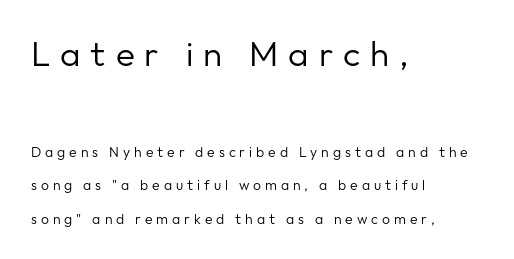
{"serif": "no", "italic": "no", "bold": "no", "weight": "regular", "width": "normal", "stroke_contrast": "low", "x_height": "medium", "monospaced": "no", "underline": "no", "align": "left", "line_spacing": "loose", "line_spacing_ratio": 2.39, "letter_spacing": "wide", "letter_spacing_em": 0.28, "larger_block": "first", "size_ratio": 2.5, "glyph_px": 35}
